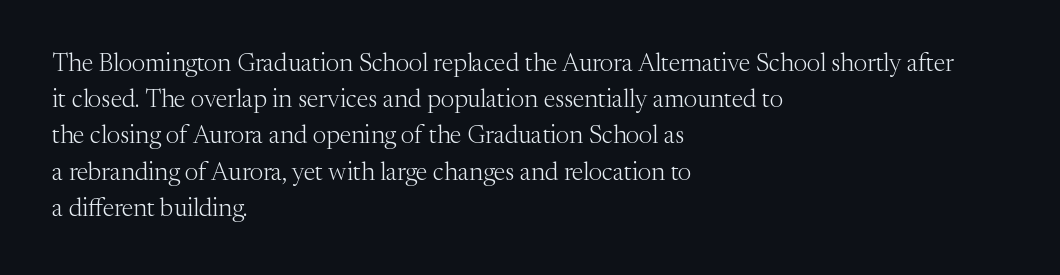
Q: Is the text bold? A: No.
Q: Is the text italic (slanted)? A: No, it is upright.
Q: Is the text underlined? A: No.
Q: How is the paragraph aligned? A: Left-aligned.
Q: Is the spacing between letters normal or unusually wide? A: Normal.
Q: Is the spacing between lines tight, normal or loose? A: Normal.
